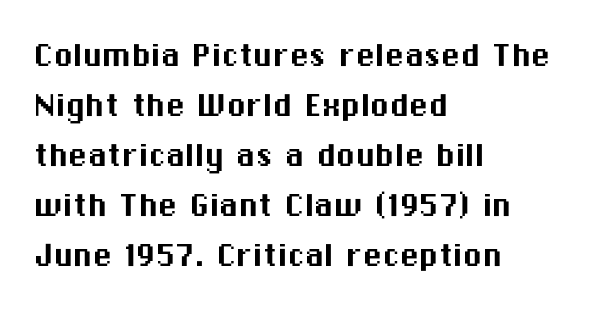
{"serif": "no", "italic": "no", "width": "normal", "stroke_contrast": "medium", "x_height": "medium", "monospaced": "no", "underline": "no", "align": "left", "line_spacing": "normal", "line_spacing_ratio": 1.28, "letter_spacing": "normal", "letter_spacing_em": 0.0, "glyph_px": 39}
